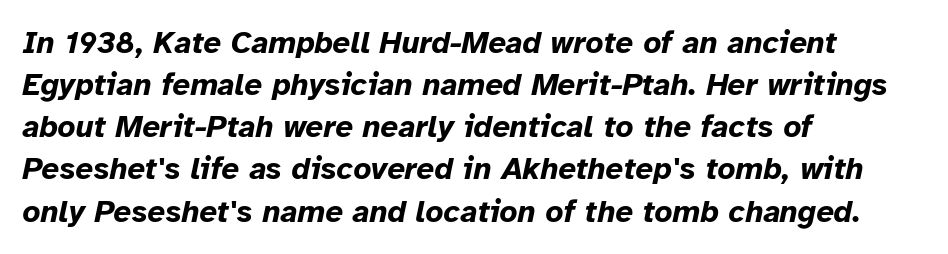
One-word summary of the alignment: left. Weight check: bold — yes, fully. Regarding leading, the lines here are spaced in the standard way. Any mark beneath the type? The region is blank. Is the letter spacing exaggerated? No — it looks like the ordinary default.
